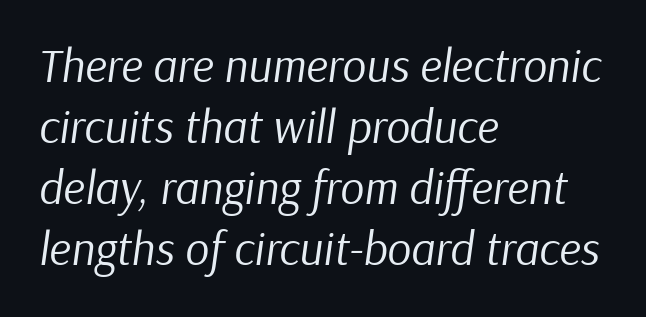
{"italic": "yes", "lean": "right", "slant_degrees": 9, "bold": "no", "weight": "regular", "width": "normal", "stroke_contrast": "low", "x_height": "medium", "monospaced": "no", "underline": "no", "align": "left", "line_spacing": "normal", "line_spacing_ratio": 1.3, "letter_spacing": "normal", "letter_spacing_em": 0.0, "glyph_px": 47}
